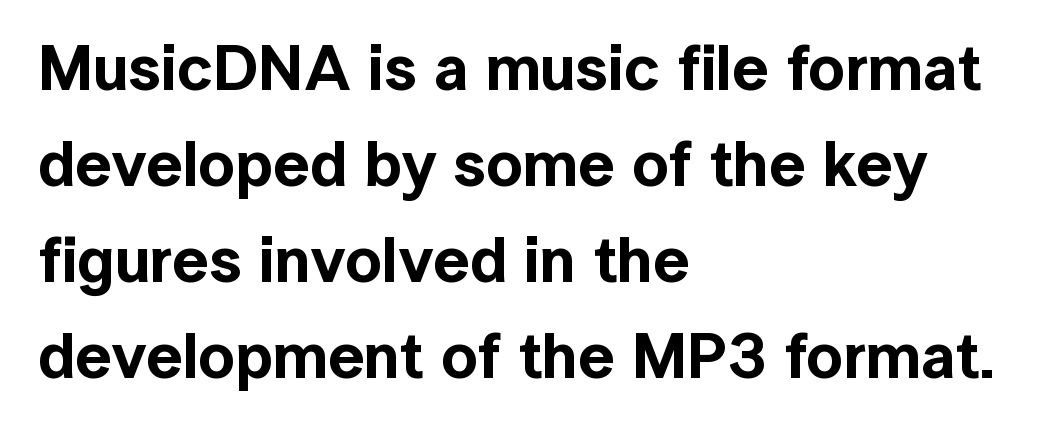
The image shows 64 px sans-serif type, upright; set left-aligned, normal line spacing (1.5x), normal letter spacing, not underlined; a medium x-height.
